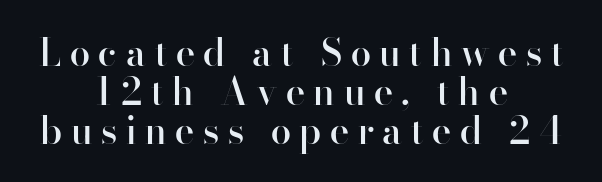
Unlike italic type, these characters show no tilt at all. Where is the straight margin? There isn't one; the lines are centered. Compared with typical paragraphs, the rows here are closer together. The gaps between neighbouring characters are conspicuously large.
